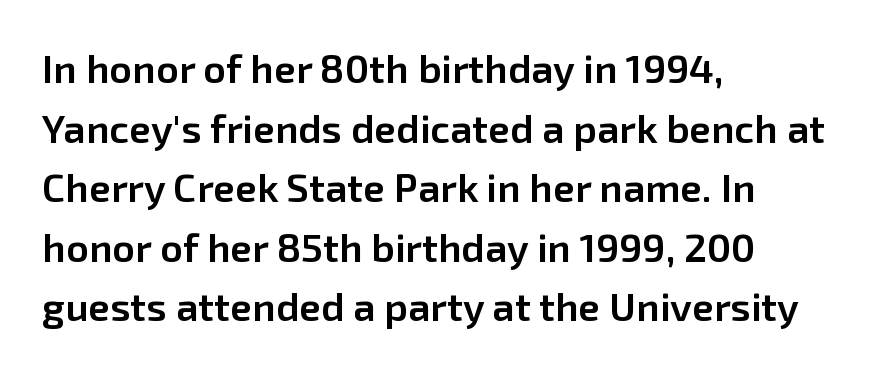
{"serif": "no", "italic": "no", "bold": "semi", "weight": "semibold", "width": "normal", "stroke_contrast": "low", "x_height": "medium", "monospaced": "no", "underline": "no", "align": "left", "line_spacing": "normal", "line_spacing_ratio": 1.49, "letter_spacing": "normal", "letter_spacing_em": 0.0, "glyph_px": 40}
